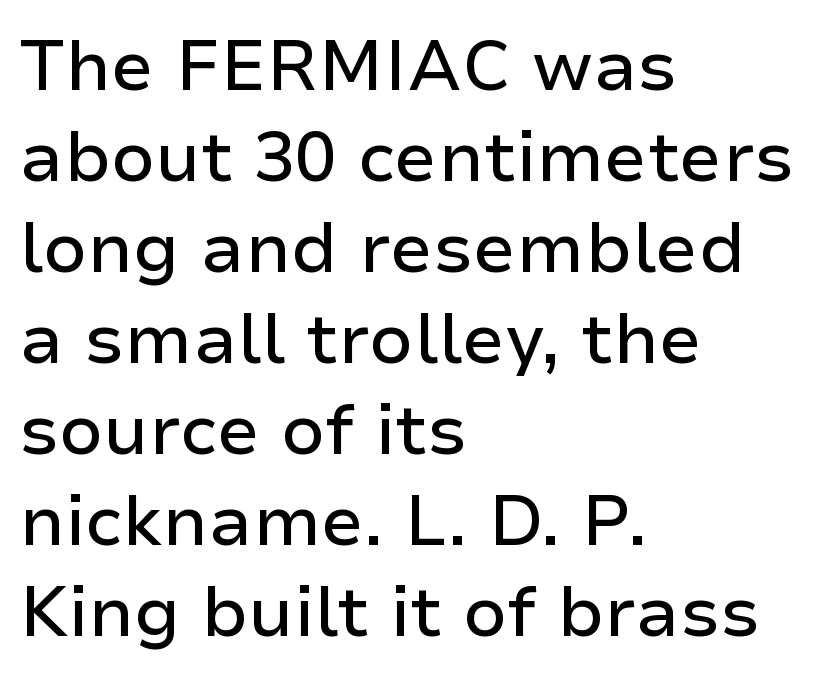
The letters sit at their default tracking, neither squeezed nor spread. Nobody drew a line under any word here. The characters display no serif detailing; their extremities are plain. This rendering uses left alignment, leaving the right contour irregular. Upright lettering throughout. Here the designer chose a conventional face with non-uniform glyph widths.
